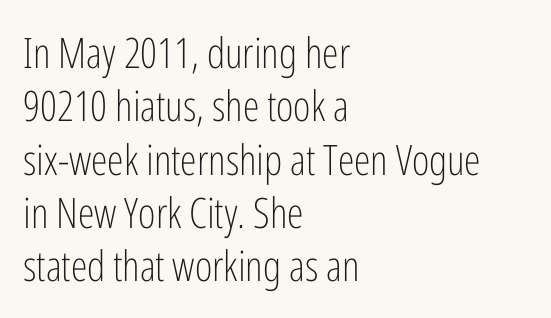
Q: Is the text bold? A: No.
Q: Is the text italic (slanted)? A: No, it is upright.
Q: Is the typeface a serif or a sans-serif typeface? A: Sans-serif.
Q: Is the text underlined? A: No.
Q: How is the paragraph aligned? A: Left-aligned.
Q: Is the spacing between letters normal or unusually wide? A: Normal.
Q: Is the spacing between lines tight, normal or loose? A: Normal.
Q: Width (condensed, normal, or wide)? A: Condensed.
Q: Stroke contrast? A: Low.
Q: x-height? A: Medium.
Q: Monospaced? A: No.
